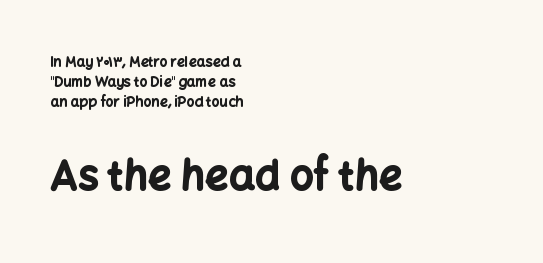
A student would call this left alignment; a typographer would say flush left, rag right. The rendering uses natural spacing where letterforms have individual widths. The designer went with a sans here, leaving each stem footless. The space beneath each line is pristine and unruled.
